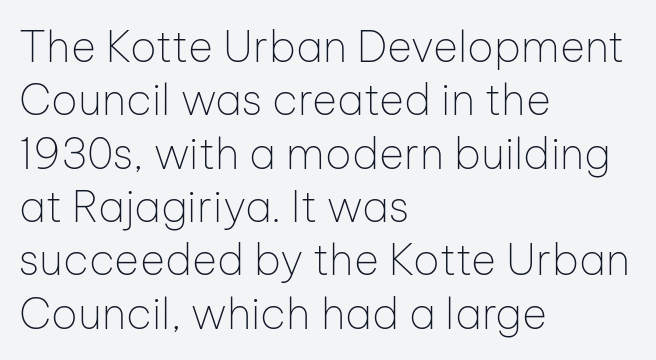
{"serif": "no", "italic": "no", "bold": "no", "weight": "thin", "width": "normal", "stroke_contrast": "low", "x_height": "medium", "monospaced": "no", "underline": "no", "align": "left", "line_spacing_ratio": 1.24, "letter_spacing": "normal", "letter_spacing_em": 0.0, "glyph_px": 43}
